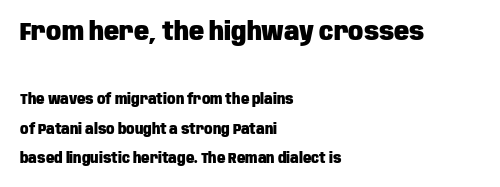
Do the letters lean? They stand straight. How are the letters spaced? Ordinarily, with no added tracking. Leftover space on each line is placed entirely after the last word. Weight: bold. Horizontal bands of white between lines are thick stripes. Words float on clear page, feet unadorned.
